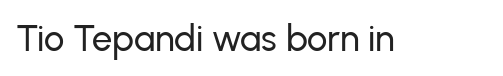
The image shows 36 px sans-serif type, upright; set normal letter spacing, not underlined; low stroke contrast and a medium x-height.
